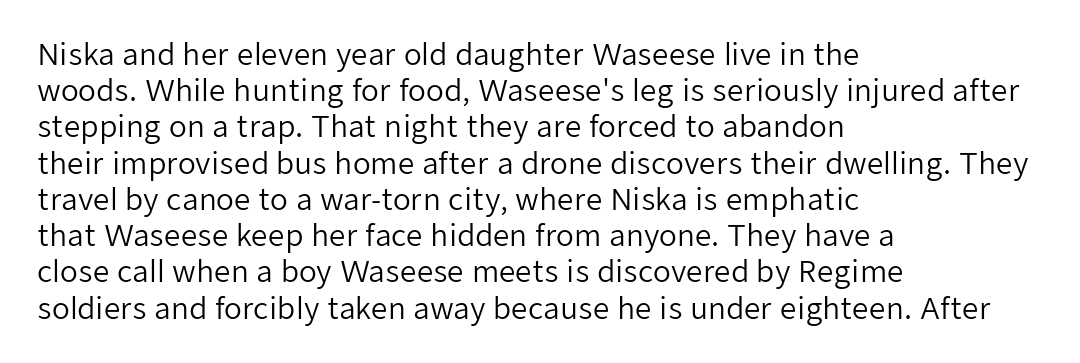
The passage shown is not bold in any degree. This rendering features lettering with no underline. Tall strokes in this sample are plumb rather than angled. Alignment: flush left. Notice how descenders clear the ascenders below comfortably — that's standard leading.
